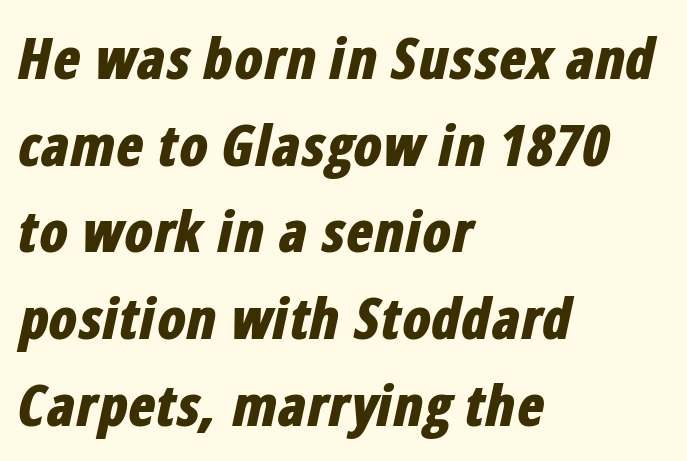
{"italic": "yes", "lean": "right", "slant_degrees": 12, "bold": "yes", "weight": "bold", "width": "condensed", "stroke_contrast": "low", "x_height": "medium", "monospaced": "no", "underline": "no", "align": "left", "line_spacing": "normal", "line_spacing_ratio": 1.52, "letter_spacing": "normal", "letter_spacing_em": 0.0, "glyph_px": 57}
